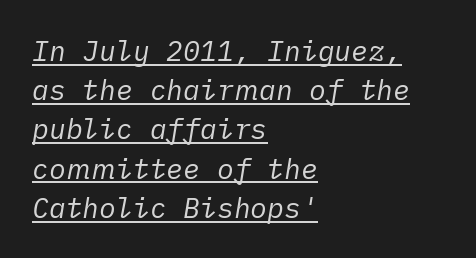
Q: Is the text bold? A: No.
Q: Is the text italic (slanted)? A: Yes, it leans right by about 10 degrees.
Q: Is the text underlined? A: Yes.
Q: How is the paragraph aligned? A: Left-aligned.
Q: Is the spacing between letters normal or unusually wide? A: Normal.
Q: Is the spacing between lines tight, normal or loose? A: Normal.
Q: Width (condensed, normal, or wide)? A: Normal.
Q: Stroke contrast? A: Low.
Q: x-height? A: Medium.
